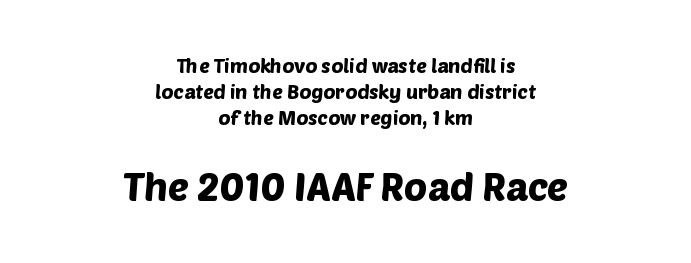
Q: Is the typeface a serif or a sans-serif typeface? A: Sans-serif.
Q: Is the text underlined? A: No.
Q: How is the paragraph aligned? A: Centered.
Q: Is the spacing between letters normal or unusually wide? A: Normal.
Q: Is the spacing between lines tight, normal or loose? A: Normal.
Q: Which block of text is set in a larger size, the first (top) or the second (bottom)? A: The second (bottom) one.
Q: Width (condensed, normal, or wide)? A: Normal.
Q: Stroke contrast? A: Low.
Q: x-height? A: Large.
Q: Monospaced? A: No.
